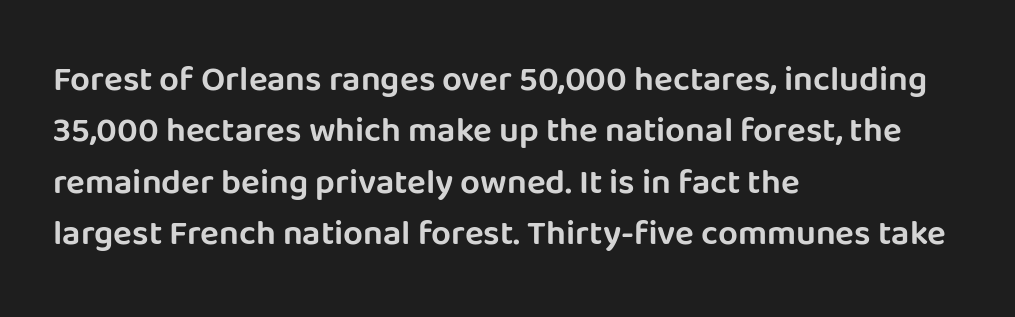
Q: Is the text italic (slanted)? A: No, it is upright.
Q: Is the typeface a serif or a sans-serif typeface? A: Sans-serif.
Q: Is the text underlined? A: No.
Q: How is the paragraph aligned? A: Left-aligned.
Q: Is the spacing between letters normal or unusually wide? A: Normal.
Q: Is the spacing between lines tight, normal or loose? A: Normal.
Q: Width (condensed, normal, or wide)? A: Normal.
Q: Stroke contrast? A: Low.
Q: x-height? A: Large.
Q: Monospaced? A: No.
